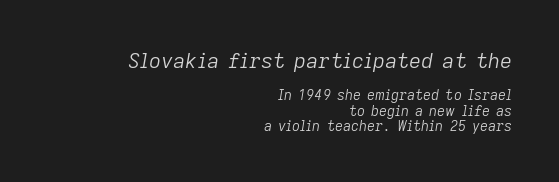
The image shows 21 px text type, italic (leaning right); set right-aligned, tight line spacing (1.08x), normal letter spacing, not underlined; the first (top) block is 1.5x larger.
